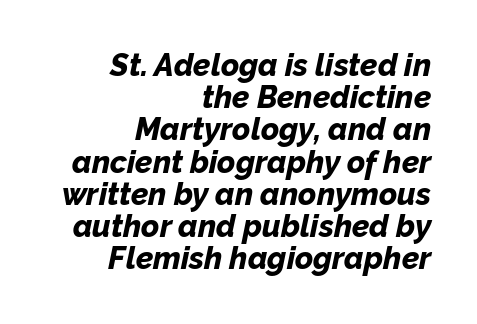
{"italic": "yes", "lean": "right", "slant_degrees": 12, "bold": "yes", "weight": "bold", "width": "normal", "stroke_contrast": "low", "x_height": "medium", "monospaced": "no", "underline": "no", "align": "right", "line_spacing": "tight", "line_spacing_ratio": 1.04, "letter_spacing": "normal", "letter_spacing_em": 0.0, "glyph_px": 31}
